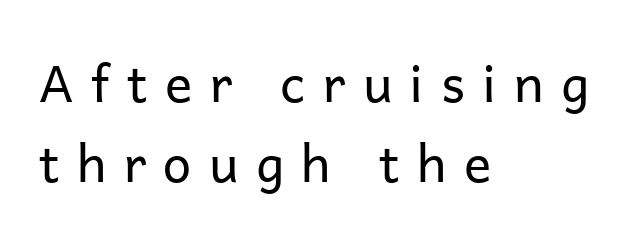
{"serif": "no", "italic": "no", "bold": "no", "weight": "regular", "width": "normal", "stroke_contrast": "low", "x_height": "medium", "monospaced": "no", "underline": "no", "align": "left", "line_spacing": "normal", "line_spacing_ratio": 1.57, "letter_spacing": "wide", "letter_spacing_em": 0.34, "glyph_px": 51}
